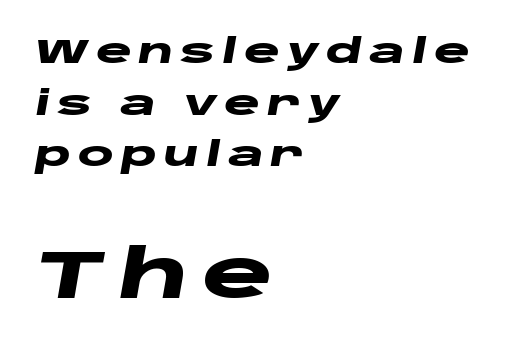
This sample is left-justified, so line endings fall wherever the words run out. The tracking reads as deliberately expanded to a designer's eye. Honestly, there is no underline to notice here at all. Visually, the bottom section dominates because its glyphs are scaled up. Character widths vary here, with narrow letters taking less room than wide ones. The specimen reads as italic at a glance.
